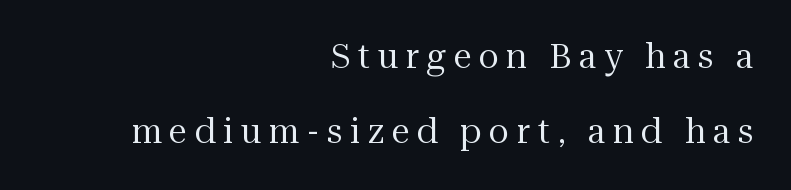
The image shows 33 px regular-weight serif type, upright; set right-aligned, loose line spacing (2.28x), unusually wide letter spacing (+0.23 em), not underlined; medium stroke contrast and a medium x-height.
